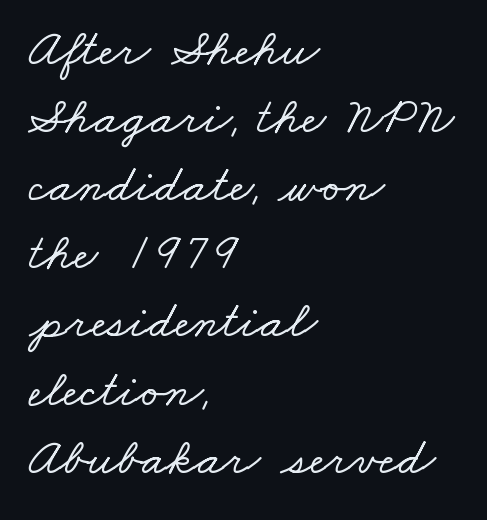
Q: Is the typeface a serif or a sans-serif typeface? A: Serif.
Q: Is the text underlined? A: No.
Q: How is the paragraph aligned? A: Left-aligned.
Q: Is the spacing between letters normal or unusually wide? A: Normal.
Q: Is the spacing between lines tight, normal or loose? A: Normal.
Q: Width (condensed, normal, or wide)? A: Wide.
Q: Stroke contrast? A: Low.
Q: x-height? A: Small.
Q: Monospaced? A: No.
